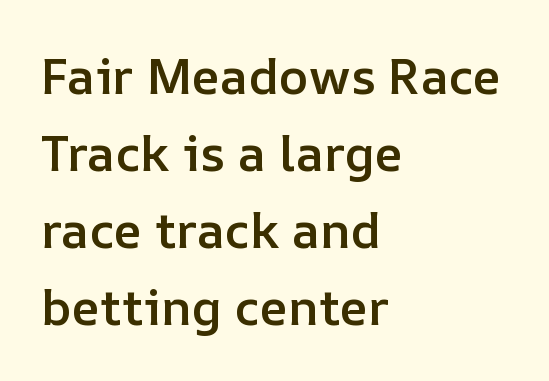
Q: Is the text bold? A: Semi-bold.
Q: Is the text italic (slanted)? A: No, it is upright.
Q: Is the text underlined? A: No.
Q: How is the paragraph aligned? A: Left-aligned.
Q: Is the spacing between letters normal or unusually wide? A: Normal.
Q: Is the spacing between lines tight, normal or loose? A: Normal.
Q: Width (condensed, normal, or wide)? A: Normal.
Q: Stroke contrast? A: Low.
Q: x-height? A: Medium.
Q: Monospaced? A: No.
